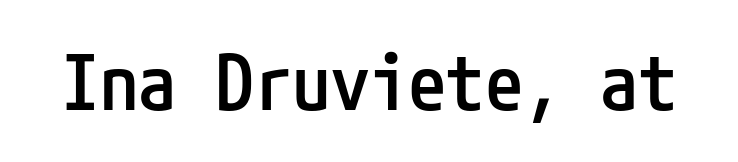
The image shows 77 px semibold, condensed sans-serif type, upright; set normal letter spacing, not underlined; low stroke contrast and a medium x-height.
